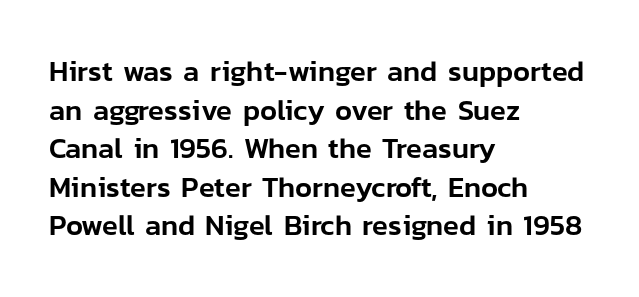
{"serif": "no", "italic": "no", "width": "normal", "stroke_contrast": "low", "x_height": "medium", "monospaced": "no", "underline": "no", "align": "left", "line_spacing": "normal", "line_spacing_ratio": 1.33, "letter_spacing": "normal", "letter_spacing_em": 0.0, "glyph_px": 29}
